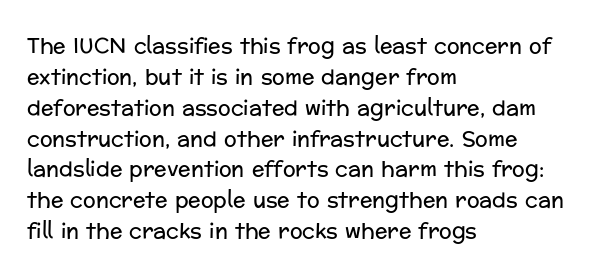
The image shows 21 px text type, upright; set left-aligned, normal line spacing (1.47x), normal letter spacing, not underlined.
